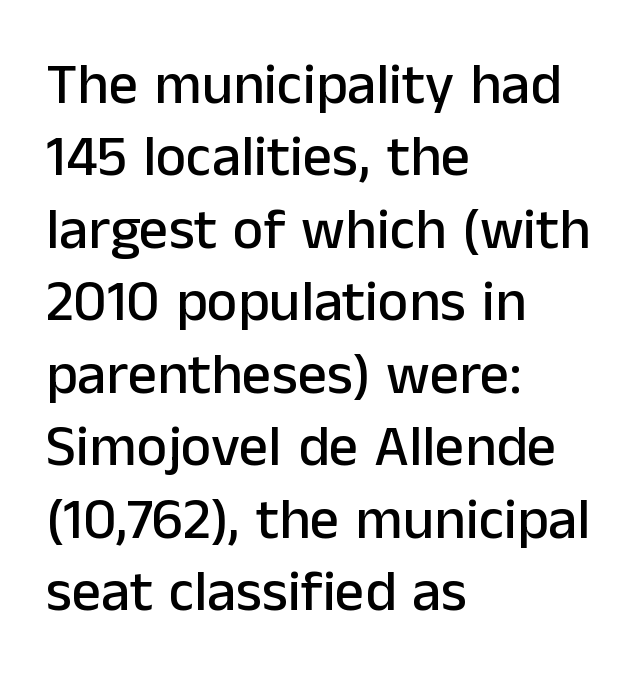
The image shows 58 px sans-serif type, upright; set left-aligned, normal line spacing (1.25x), normal letter spacing, not underlined; low stroke contrast and a medium x-height.
